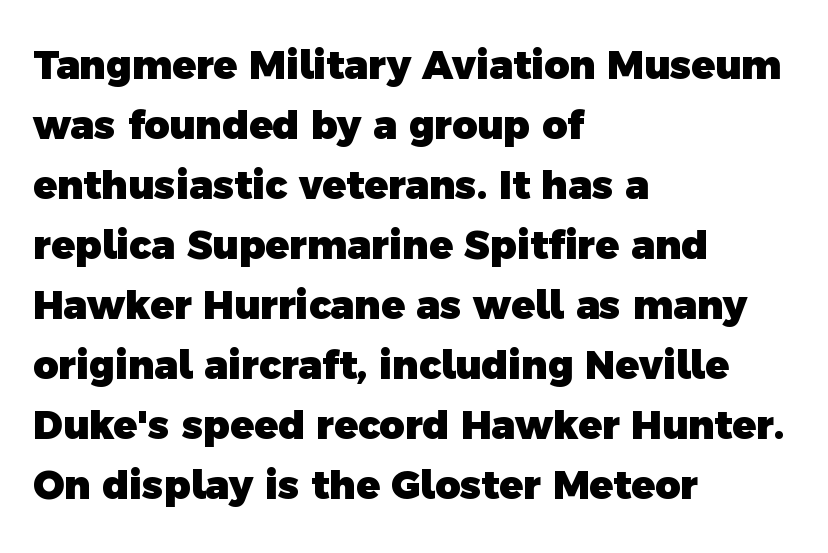
Does the leading feel generous? No, just average. Words appear dense and cohesive because spacing is normal. Spacing verdict: proportional, widths tailored to each character. Line beginnings align vertically; line endings do not. In terms of weight, the rendering is a true, heavy bold. Any mark beneath the type? The region is blank.
